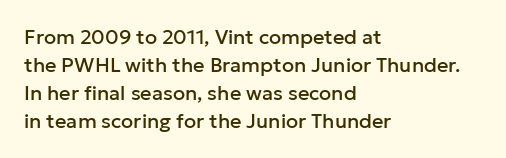
Ordinary non-slanted type is in use. Type without underlining. A typesetter would call this zero additional tracking. Horizontally, the lines are justified to the leading edge only. Honestly, the row spacing looks completely unremarkable.
